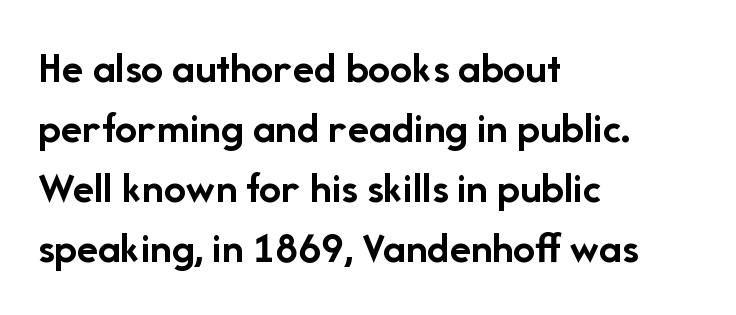
{"serif": "no", "italic": "no", "bold": "yes", "weight": "semibold", "width": "normal", "stroke_contrast": "low", "x_height": "medium", "monospaced": "no", "underline": "no", "align": "left", "line_spacing": "normal", "line_spacing_ratio": 1.36, "letter_spacing": "normal", "letter_spacing_em": 0.0, "glyph_px": 44}
